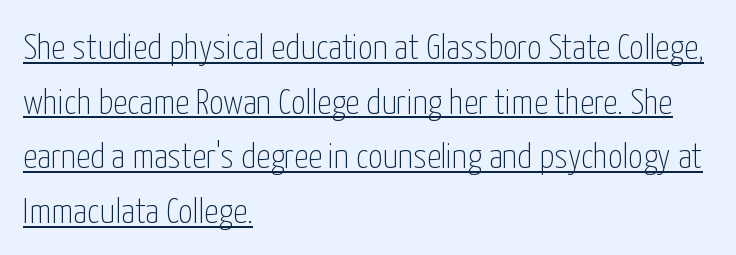
The image shows 36 px thin, condensed sans-serif type, upright; set left-aligned, normal line spacing (1.52x), normal letter spacing, underlined; low stroke contrast and a medium x-height.
